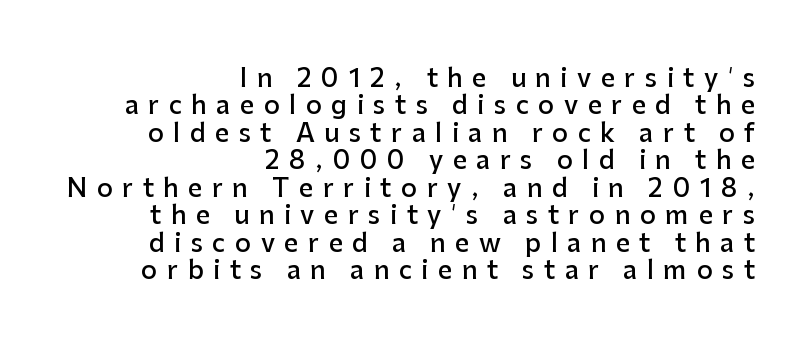
{"italic": "no", "bold": "semi", "underline": "no", "align": "right", "line_spacing": "tight", "line_spacing_ratio": 1.1, "letter_spacing": "wide", "letter_spacing_em": 0.38, "glyph_px": 25}
